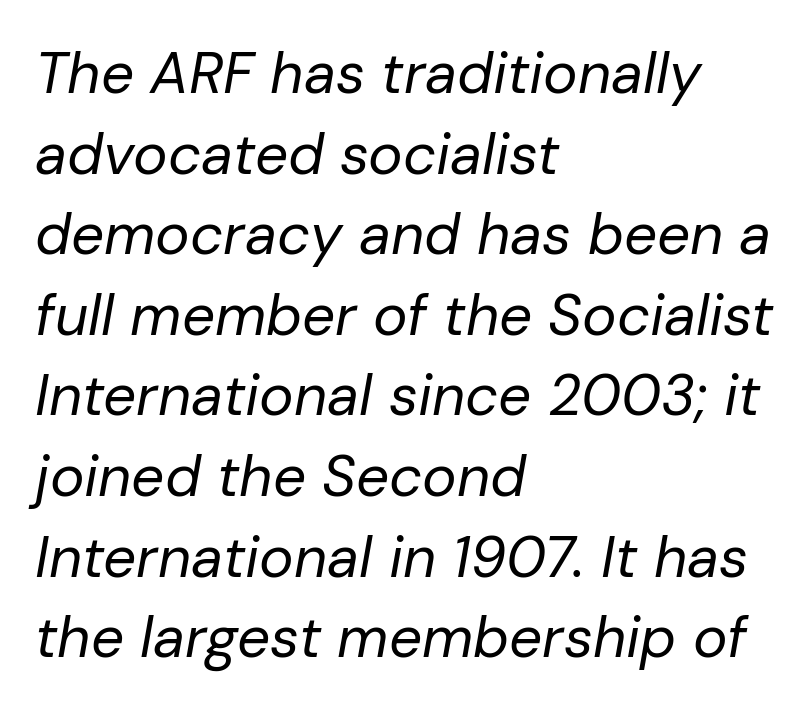
The image shows 58 px regular-weight type, italic (leaning right); set left-aligned, normal line spacing (1.39x), normal letter spacing, not underlined; low stroke contrast and a medium x-height.
